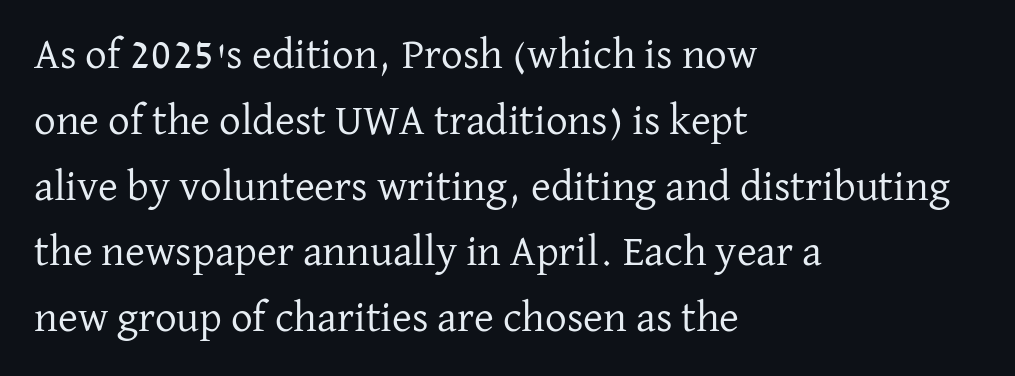
{"serif": "yes", "italic": "no", "bold": "no", "weight": "regular", "width": "normal", "stroke_contrast": "low", "x_height": "medium", "monospaced": "no", "underline": "no", "align": "left", "line_spacing": "normal", "line_spacing_ratio": 1.53, "letter_spacing": "normal", "letter_spacing_em": 0.0, "glyph_px": 43}
